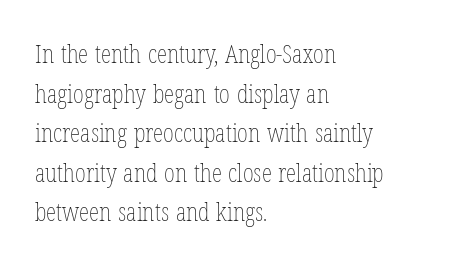
{"italic": "no", "bold": "no", "underline": "no", "align": "left", "line_spacing": "normal", "line_spacing_ratio": 1.52, "letter_spacing": "normal", "letter_spacing_em": 0.0, "glyph_px": 26}
